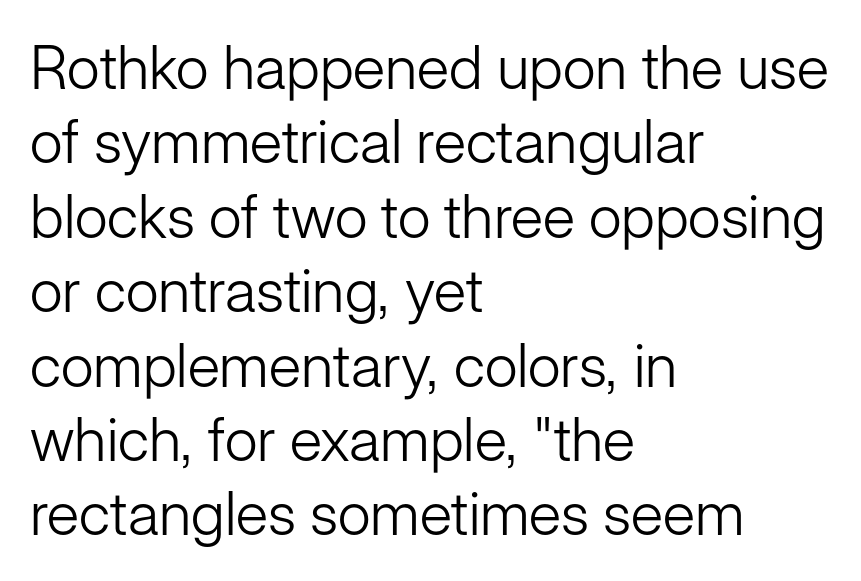
{"serif": "no", "italic": "no", "bold": "no", "weight": "light", "width": "normal", "stroke_contrast": "low", "x_height": "medium", "monospaced": "no", "underline": "no", "align": "left", "line_spacing_ratio": 1.24, "letter_spacing": "normal", "letter_spacing_em": 0.0, "glyph_px": 60}
